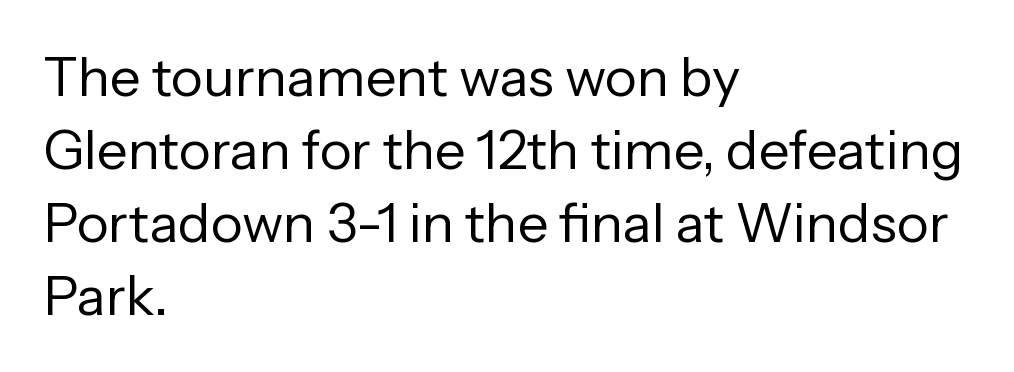
{"serif": "no", "italic": "no", "bold": "no", "weight": "regular", "width": "normal", "stroke_contrast": "low", "x_height": "medium", "monospaced": "no", "underline": "no", "align": "left", "line_spacing": "normal", "line_spacing_ratio": 1.35, "letter_spacing": "normal", "letter_spacing_em": 0.0, "glyph_px": 54}
